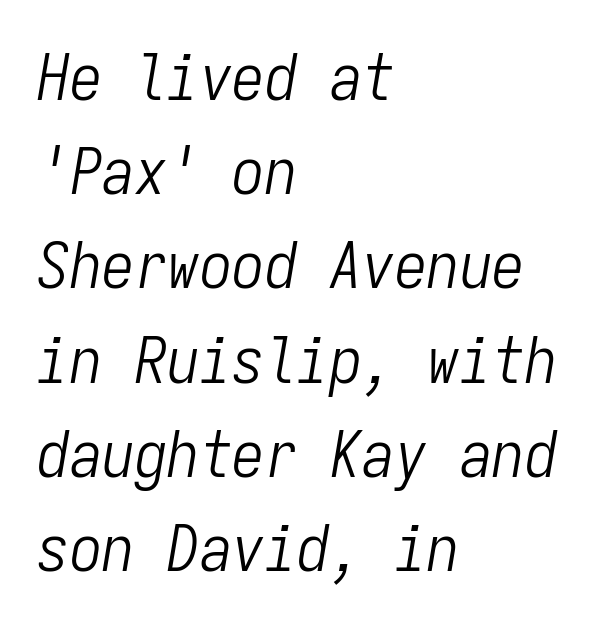
Q: Is the text bold? A: No.
Q: Is the text italic (slanted)? A: Yes, it leans right by about 9 degrees.
Q: Is the text underlined? A: No.
Q: How is the paragraph aligned? A: Left-aligned.
Q: Is the spacing between letters normal or unusually wide? A: Normal.
Q: Is the spacing between lines tight, normal or loose? A: Normal.
Q: Width (condensed, normal, or wide)? A: Condensed.
Q: Stroke contrast? A: Low.
Q: x-height? A: Medium.
Q: Monospaced? A: Yes.
